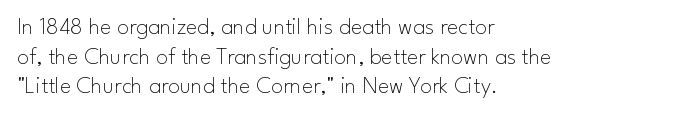
{"italic": "no", "bold": "no", "underline": "no", "align": "left", "line_spacing_ratio": 1.23, "letter_spacing": "normal", "letter_spacing_em": 0.0, "glyph_px": 24}
